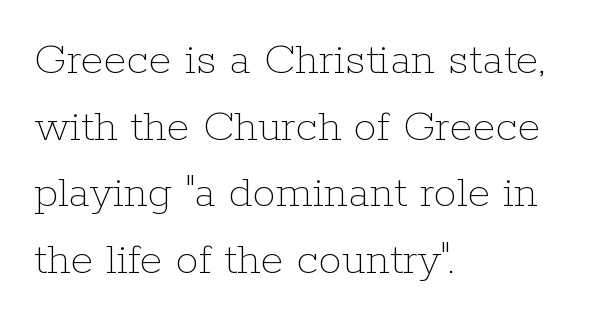
The typography opts for an upright posture over an oblique one. Any mark beneath the type? The region is blank. Do the characters align in a grid? No, the font is proportional. The text block is weighted toward the left margin, trailing off unevenly rightward.
